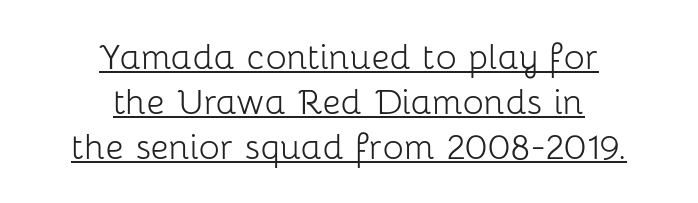
{"serif": "no", "italic": "no", "bold": "no", "weight": "light", "width": "normal", "stroke_contrast": "low", "x_height": "medium", "monospaced": "no", "underline": "yes", "align": "center", "line_spacing": "tight", "line_spacing_ratio": 1.02, "letter_spacing": "normal", "letter_spacing_em": 0.0, "glyph_px": 44}
